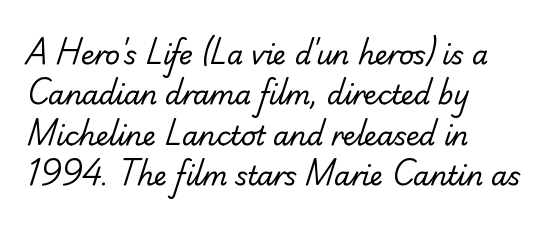
{"bold": "no", "underline": "no", "align": "left", "line_spacing": "normal", "line_spacing_ratio": 1.55, "letter_spacing": "normal", "letter_spacing_em": 0.0, "glyph_px": 26}
